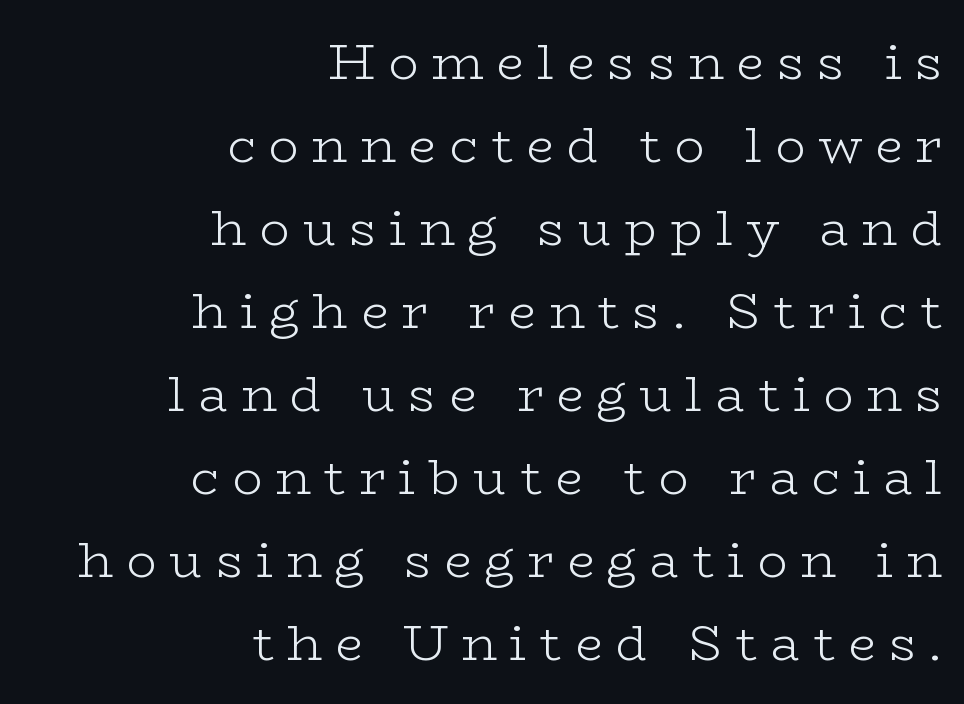
Q: Is the text bold? A: No.
Q: Is the text italic (slanted)? A: No, it is upright.
Q: Is the typeface a serif or a sans-serif typeface? A: Serif.
Q: Is the text underlined? A: No.
Q: How is the paragraph aligned? A: Right-aligned.
Q: Is the spacing between letters normal or unusually wide? A: Unusually wide.
Q: Is the spacing between lines tight, normal or loose? A: Normal.
Q: Width (condensed, normal, or wide)? A: Wide.
Q: Stroke contrast? A: Low.
Q: x-height? A: Medium.
Q: Monospaced? A: No.
